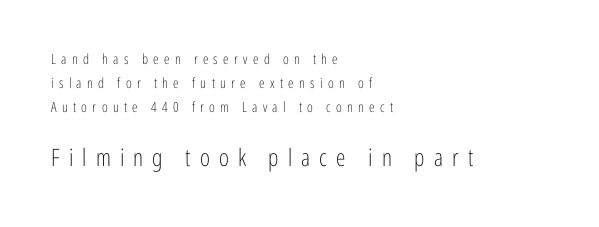
{"italic": "no", "bold": "no", "underline": "no", "align": "left", "line_spacing_ratio": 1.73, "letter_spacing": "wide", "letter_spacing_em": 0.38, "larger_block": "second", "size_ratio": 1.71, "glyph_px": 24}
